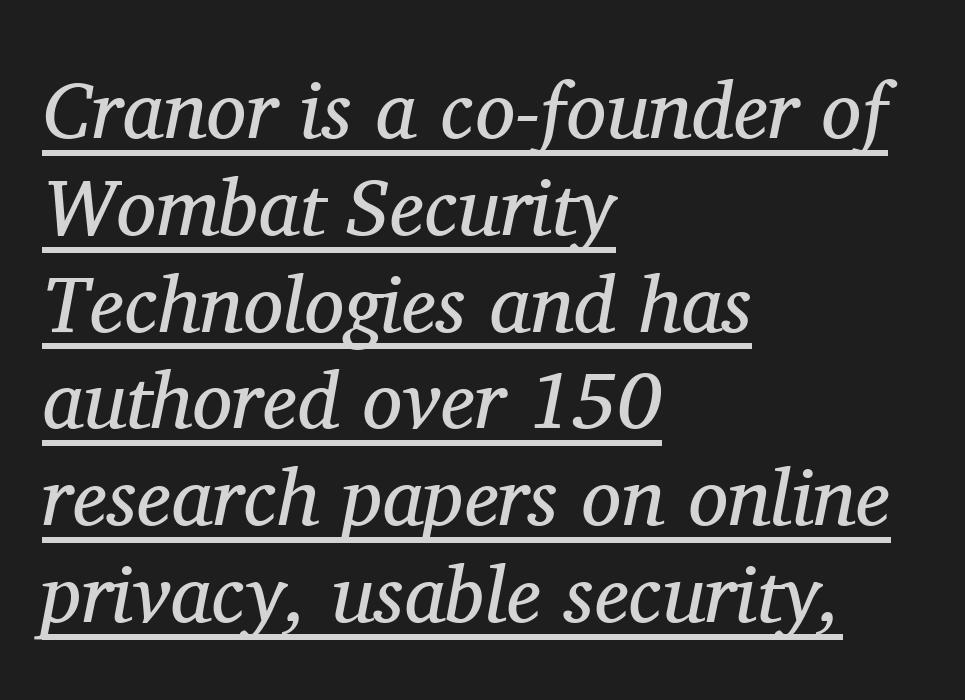
These lines are composed in type with serifs. This sample has the flowing, uneven cadence of proportional lettering. These lines were composed using italics. The characters are drawn with everyday or finer stroke widths. Tracking here is standard; glyphs follow each other at the usual distance.
